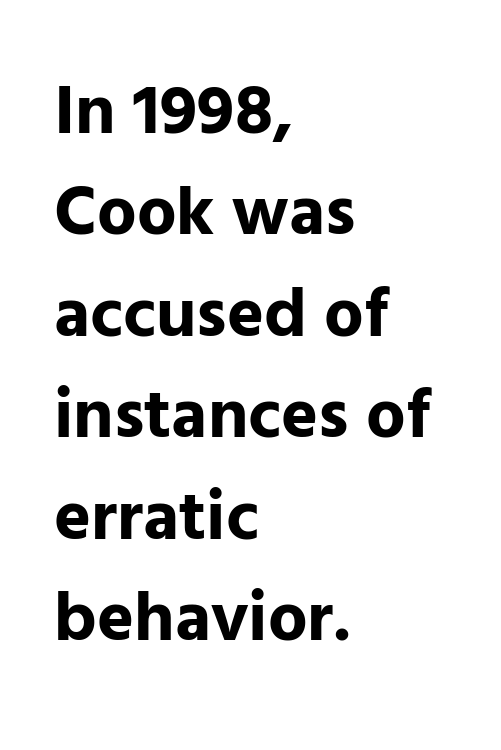
The image shows 70 px bold sans-serif type, upright; set left-aligned, normal line spacing (1.45x), normal letter spacing, not underlined; low stroke contrast and a medium x-height.
